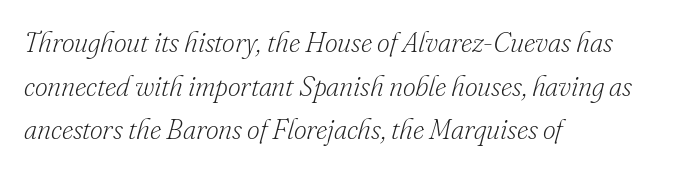
The image shows 28 px light serif type, italic (leaning right); set left-aligned, normal line spacing (1.56x), normal letter spacing, not underlined; low stroke contrast and a small x-height.
